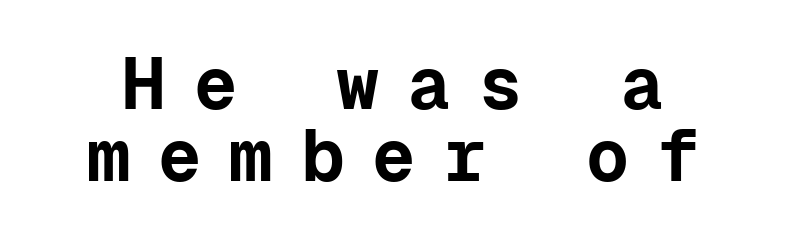
Q: Is the text bold? A: Yes.
Q: Is the text italic (slanted)? A: No, it is upright.
Q: Is the typeface a serif or a sans-serif typeface? A: Sans-serif.
Q: Is the text underlined? A: No.
Q: Is the spacing between letters normal or unusually wide? A: Unusually wide.
Q: Is the spacing between lines tight, normal or loose? A: Tight.
Q: Width (condensed, normal, or wide)? A: Normal.
Q: Stroke contrast? A: Low.
Q: x-height? A: Medium.
Q: Monospaced? A: Yes.
